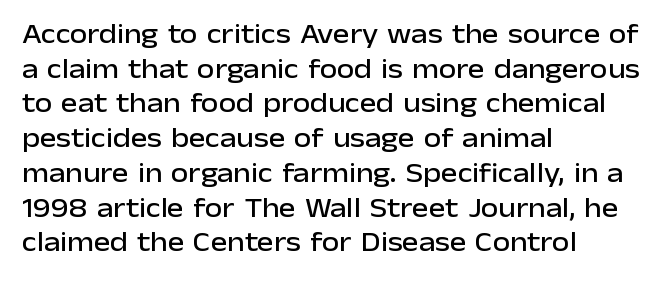
Q: Is the text italic (slanted)? A: No, it is upright.
Q: Is the typeface a serif or a sans-serif typeface? A: Sans-serif.
Q: Is the text underlined? A: No.
Q: How is the paragraph aligned? A: Left-aligned.
Q: Is the spacing between letters normal or unusually wide? A: Normal.
Q: Width (condensed, normal, or wide)? A: Normal.
Q: Stroke contrast? A: Low.
Q: x-height? A: Medium.
Q: Monospaced? A: No.
